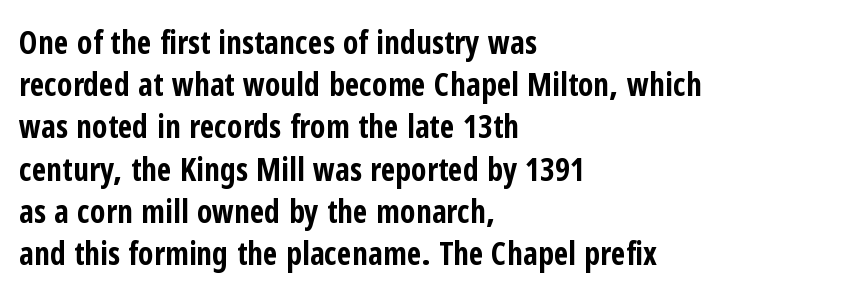
{"serif": "no", "italic": "no", "bold": "yes", "weight": "bold", "width": "condensed", "stroke_contrast": "low", "x_height": "medium", "monospaced": "no", "underline": "no", "align": "left", "line_spacing": "normal", "line_spacing_ratio": 1.32, "letter_spacing": "normal", "letter_spacing_em": 0.0, "glyph_px": 32}
